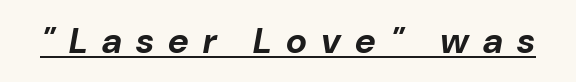
This is underlined copy, the kind a proofreader might mark for attention. Each glyph is drawn with heavy, bold strokes. These lines are rendered in a variable-pitch font. The font's italic variant was chosen for this text. How are the letters spaced? Widely, with obvious added tracking.
